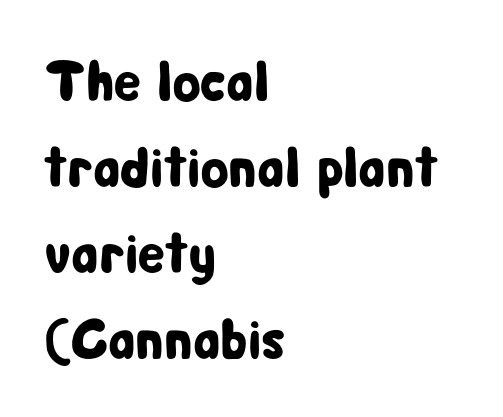
{"serif": "no", "italic": "no", "width": "condensed", "stroke_contrast": "low", "x_height": "medium", "monospaced": "no", "underline": "no", "align": "left", "line_spacing": "normal", "line_spacing_ratio": 1.51, "letter_spacing": "normal", "letter_spacing_em": 0.0, "glyph_px": 57}
